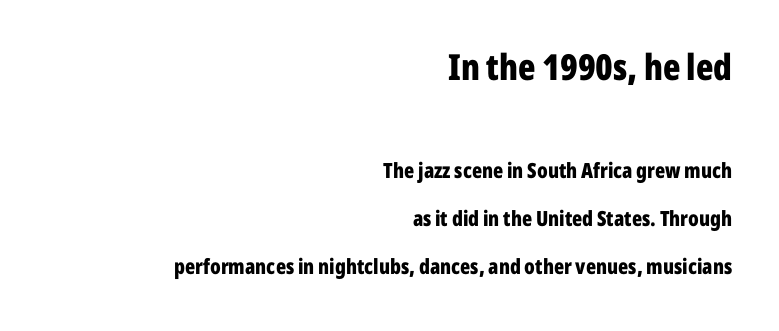
{"serif": "no", "italic": "no", "bold": "yes", "weight": "bold", "width": "condensed", "stroke_contrast": "low", "x_height": "medium", "monospaced": "no", "underline": "no", "align": "right", "line_spacing": "loose", "line_spacing_ratio": 2.3, "letter_spacing": "normal", "letter_spacing_em": 0.0, "larger_block": "first", "size_ratio": 1.71, "glyph_px": 36}
